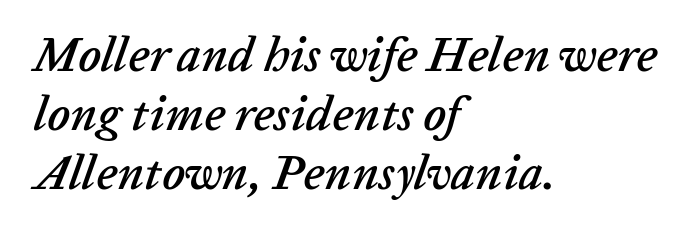
Q: Is the text italic (slanted)? A: Yes, it leans right by about 20 degrees.
Q: Is the text underlined? A: No.
Q: How is the paragraph aligned? A: Left-aligned.
Q: Is the spacing between letters normal or unusually wide? A: Normal.
Q: Width (condensed, normal, or wide)? A: Normal.
Q: Stroke contrast? A: Low.
Q: x-height? A: Medium.
Q: Monospaced? A: No.
